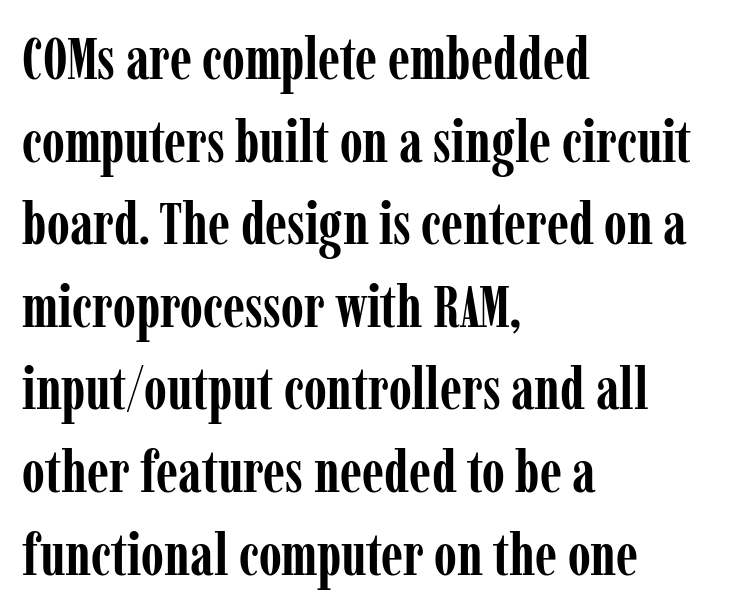
{"serif": "yes", "italic": "no", "bold": "yes", "weight": "semibold", "width": "condensed", "stroke_contrast": "low", "x_height": "medium", "monospaced": "no", "underline": "no", "align": "left", "line_spacing": "normal", "line_spacing_ratio": 1.4, "letter_spacing": "normal", "letter_spacing_em": 0.0, "glyph_px": 59}
